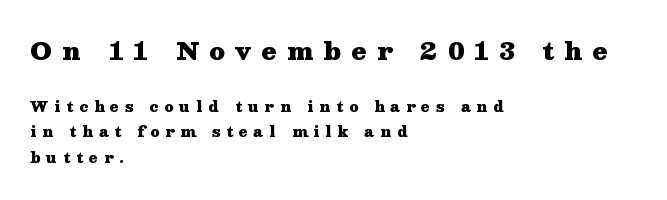
{"italic": "no", "bold": "yes", "underline": "no", "align": "left", "line_spacing_ratio": 1.85, "letter_spacing": "wide", "letter_spacing_em": 0.43, "larger_block": "first", "size_ratio": 1.71, "glyph_px": 24}
